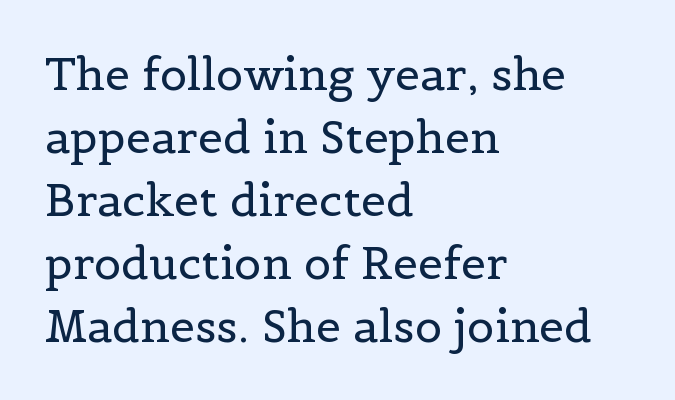
{"serif": "yes", "italic": "no", "bold": "no", "weight": "regular", "width": "normal", "x_height": "medium", "monospaced": "no", "underline": "no", "align": "left", "line_spacing": "normal", "line_spacing_ratio": 1.4, "letter_spacing": "normal", "letter_spacing_em": 0.0, "glyph_px": 45}
